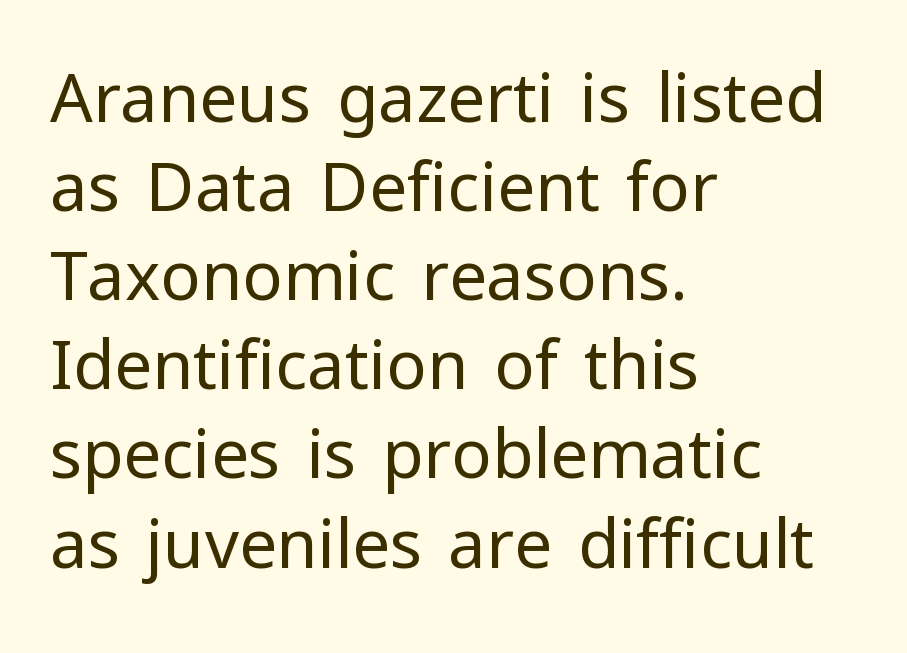
The image shows 67 px regular-weight sans-serif type, upright; set left-aligned, normal line spacing (1.33x), normal letter spacing, not underlined; low stroke contrast and a medium x-height.
